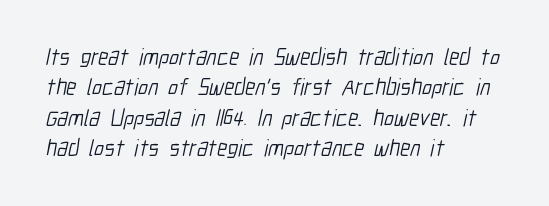
The image shows 23 px text type; set left-aligned, normal line spacing (1.32x), normal letter spacing, not underlined.
